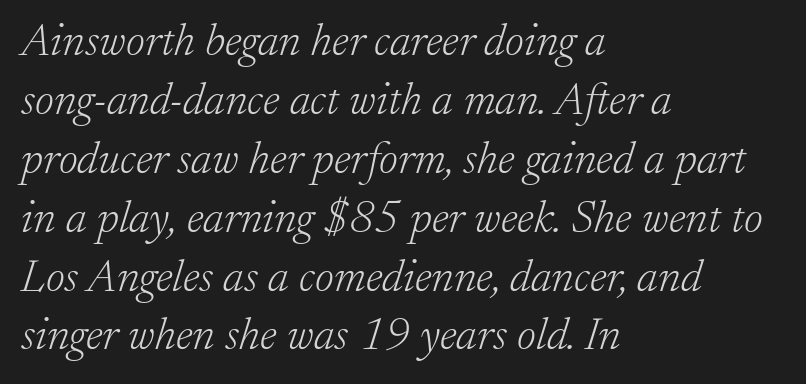
The image shows 46 px light serif type, italic (leaning right); set left-aligned, normal line spacing (1.28x), normal letter spacing, not underlined; low stroke contrast and a small x-height.
